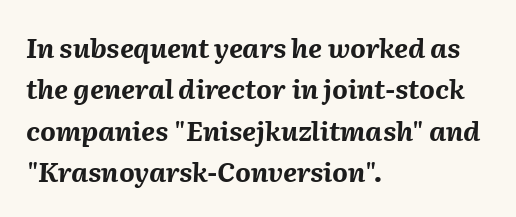
The image shows 27 px bold type, italic (leaning right); set left-aligned, normal line spacing (1.53x), normal letter spacing, not underlined.
